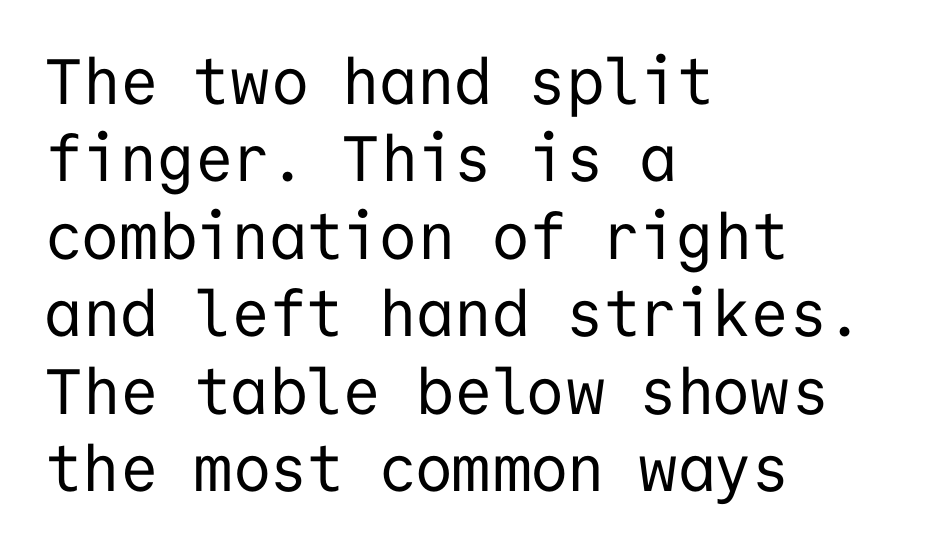
Q: Is the text bold? A: No.
Q: Is the text italic (slanted)? A: No, it is upright.
Q: Is the typeface a serif or a sans-serif typeface? A: Sans-serif.
Q: Is the text underlined? A: No.
Q: How is the paragraph aligned? A: Left-aligned.
Q: Is the spacing between letters normal or unusually wide? A: Normal.
Q: Width (condensed, normal, or wide)? A: Normal.
Q: Stroke contrast? A: Low.
Q: x-height? A: Medium.
Q: Monospaced? A: Yes.
